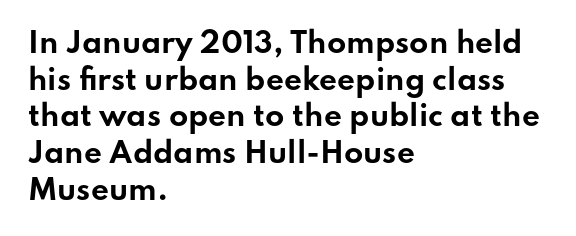
Q: Is the text bold? A: Yes.
Q: Is the text italic (slanted)? A: No, it is upright.
Q: Is the typeface a serif or a sans-serif typeface? A: Sans-serif.
Q: Is the text underlined? A: No.
Q: How is the paragraph aligned? A: Left-aligned.
Q: Is the spacing between letters normal or unusually wide? A: Normal.
Q: Is the spacing between lines tight, normal or loose? A: Normal.
Q: Width (condensed, normal, or wide)? A: Wide.
Q: Stroke contrast? A: Low.
Q: x-height? A: Small.
Q: Monospaced? A: No.
